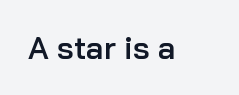
{"serif": "no", "italic": "no", "bold": "semi", "weight": "semibold", "width": "normal", "stroke_contrast": "low", "x_height": "medium", "monospaced": "no", "underline": "no", "letter_spacing": "normal", "letter_spacing_em": 0.0, "glyph_px": 31}
